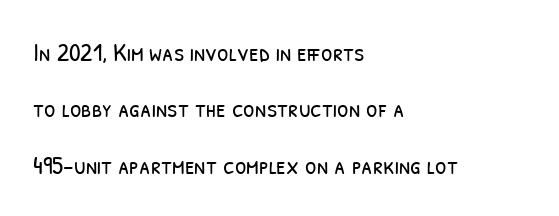
The image shows 26 px text type; set left-aligned, loose line spacing (2.17x), normal letter spacing, not underlined.
